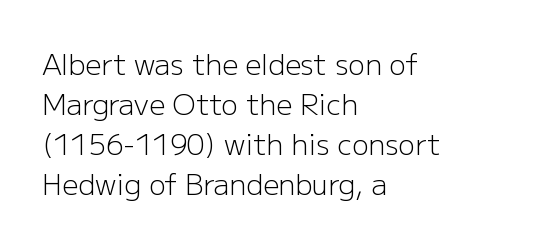
The image shows 28 px light sans-serif type, upright; set left-aligned, normal line spacing (1.43x), normal letter spacing, not underlined; low stroke contrast and a medium x-height.
